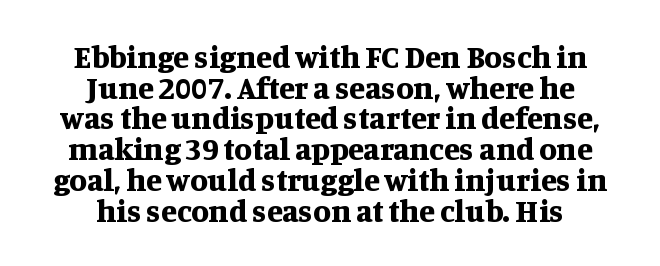
This is heavy type, rendered in bold. The gaps between neighbouring characters are ordinary and unremarkable. Style check: upright. Cramped leading. Where is the straight margin? There isn't one; the lines are centered. Character widths vary here, with narrow letters taking less room than wide ones.
